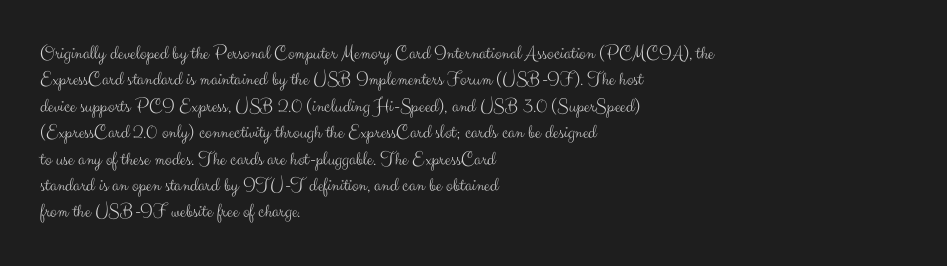
The image shows 20 px text type; set left-aligned, normal line spacing (1.32x), normal letter spacing, not underlined.
